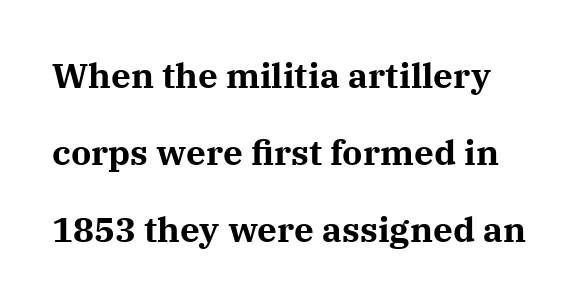
Q: Is the text bold? A: Yes.
Q: Is the text italic (slanted)? A: No, it is upright.
Q: Is the typeface a serif or a sans-serif typeface? A: Serif.
Q: Is the text underlined? A: No.
Q: Is the spacing between letters normal or unusually wide? A: Normal.
Q: Is the spacing between lines tight, normal or loose? A: Loose.
Q: Width (condensed, normal, or wide)? A: Normal.
Q: Stroke contrast? A: Medium.
Q: x-height? A: Medium.
Q: Monospaced? A: No.
